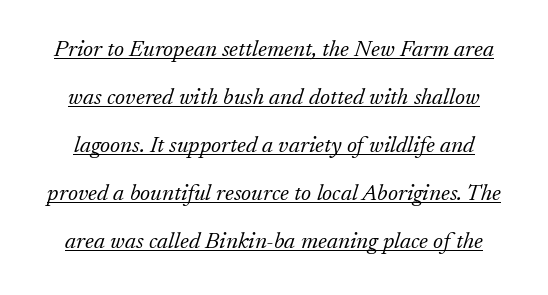
{"italic": "yes", "lean": "right", "slant_degrees": 17, "bold": "no", "underline": "yes", "line_spacing": "loose", "line_spacing_ratio": 2.09, "letter_spacing": "normal", "letter_spacing_em": 0.0, "glyph_px": 23}
